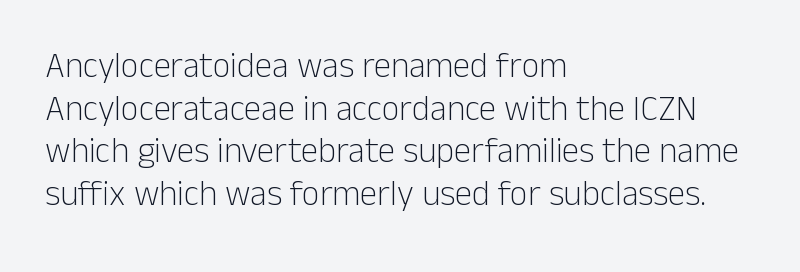
{"serif": "no", "italic": "no", "bold": "no", "weight": "light", "width": "normal", "stroke_contrast": "low", "x_height": "medium", "monospaced": "no", "underline": "no", "align": "left", "line_spacing_ratio": 1.22, "letter_spacing": "normal", "letter_spacing_em": 0.0, "glyph_px": 35}
